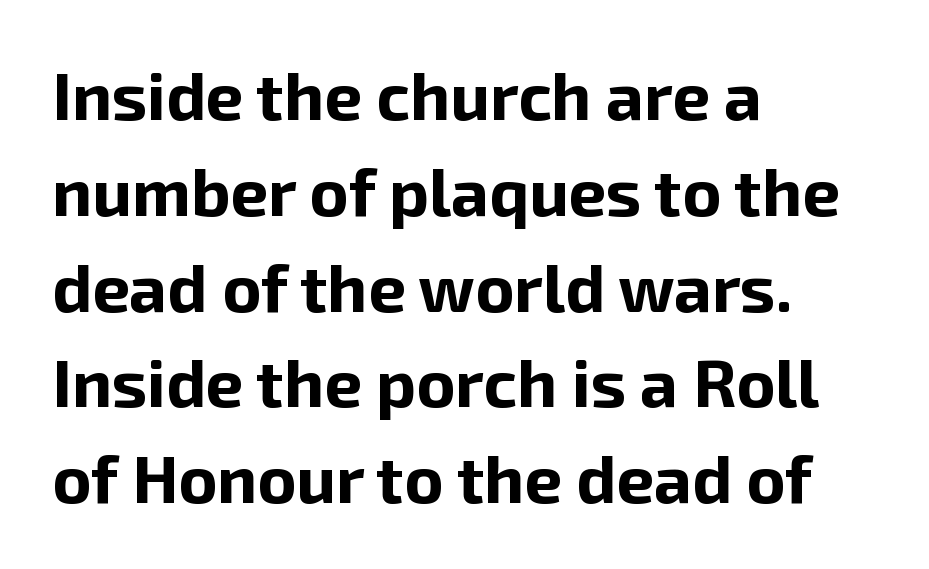
The image shows 67 px bold sans-serif type, upright; set left-aligned, normal line spacing (1.43x), normal letter spacing, not underlined; low stroke contrast and a medium x-height.
